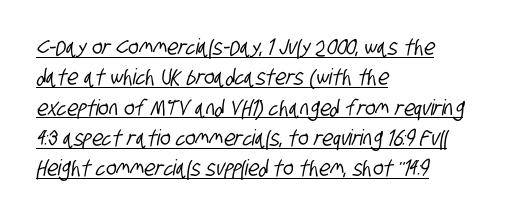
{"underline": "yes", "align": "left", "line_spacing": "normal", "line_spacing_ratio": 1.38, "letter_spacing": "normal", "letter_spacing_em": 0.0, "glyph_px": 22}
